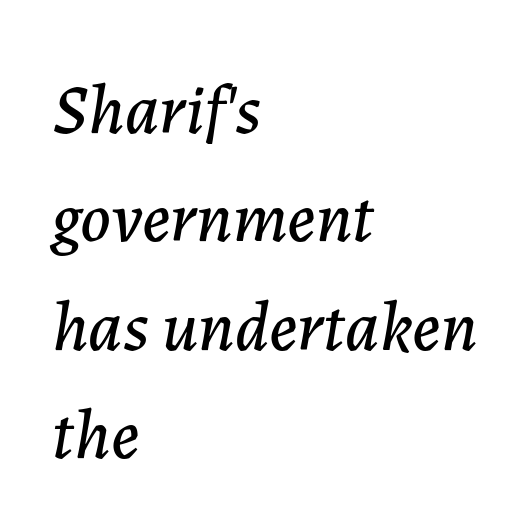
{"italic": "yes", "lean": "right", "slant_degrees": 7, "width": "normal", "stroke_contrast": "low", "x_height": "medium", "monospaced": "no", "underline": "no", "align": "left", "line_spacing": "normal", "line_spacing_ratio": 1.55, "letter_spacing": "normal", "letter_spacing_em": 0.0, "glyph_px": 70}
